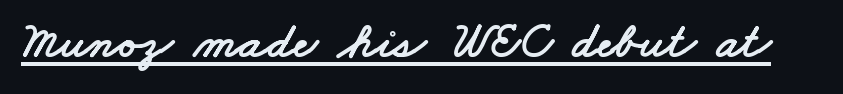
Students, note that the glyphs here touch the page at normal intervals. Think of a printed novel: that variable character pitch is what you see here. This rendering employs a face without finishing strokes, i.e., a sans-serif. A typographer would call this underscored text.
